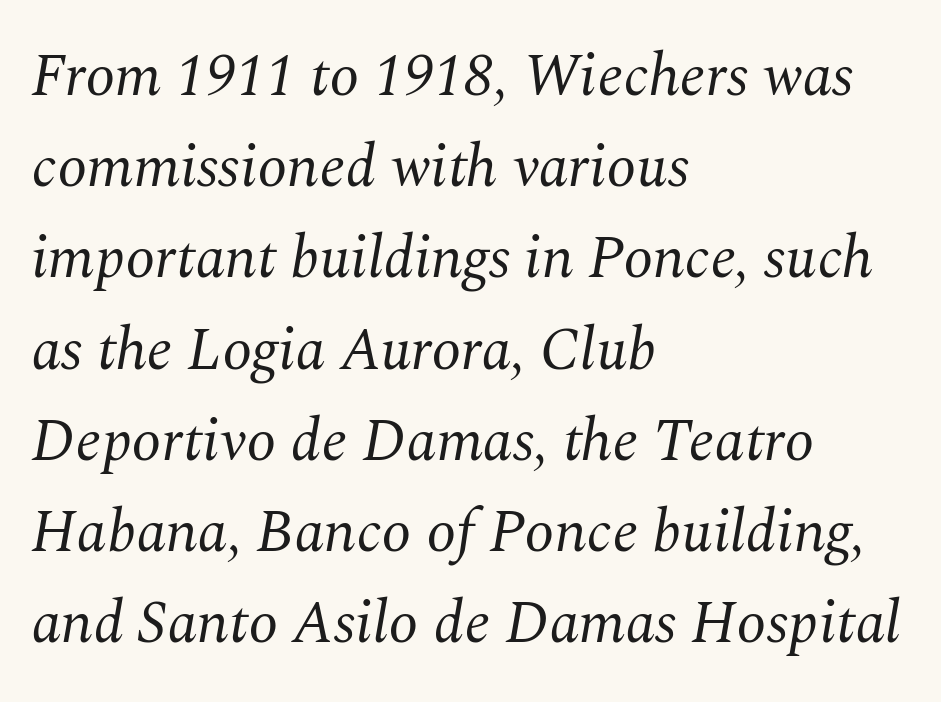
{"serif": "yes", "italic": "yes", "lean": "right", "slant_degrees": 10, "bold": "no", "weight": "regular", "width": "normal", "stroke_contrast": "medium", "x_height": "medium", "monospaced": "no", "underline": "no", "align": "left", "line_spacing": "normal", "line_spacing_ratio": 1.52, "letter_spacing": "normal", "letter_spacing_em": 0.0, "glyph_px": 60}
